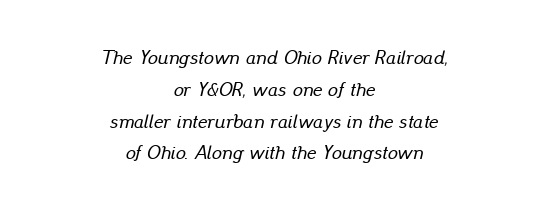
The designer left line spacing at the default. Every row of glyphs is offset so its center matches the block's center. Nothing unusual about the tracking: characters are spaced as the font intends. The letters are slanted; this is an italic face. Any mark beneath the type? The region is blank.
